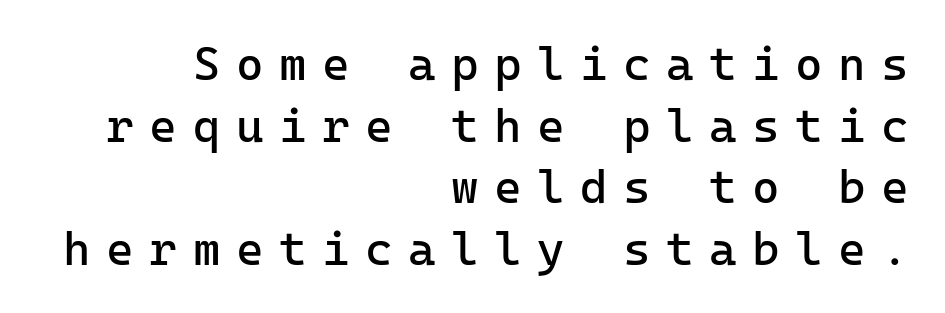
The image shows 47 px regular-weight sans-serif type, upright, monospaced; set right-aligned, normal line spacing (1.31x), unusually wide letter spacing (+0.33 em), not underlined; low stroke contrast and a medium x-height.
